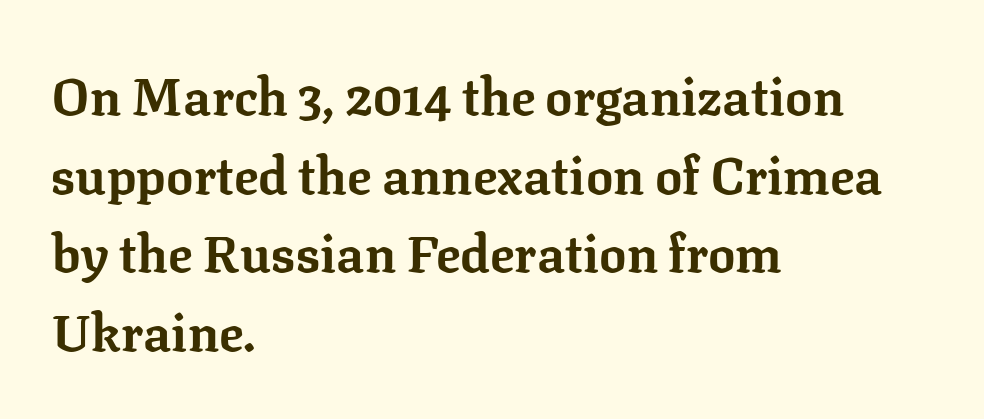
{"serif": "yes", "italic": "no", "bold": "yes", "weight": "bold", "width": "normal", "stroke_contrast": "low", "x_height": "medium", "monospaced": "no", "underline": "no", "align": "left", "line_spacing": "normal", "line_spacing_ratio": 1.54, "letter_spacing": "normal", "letter_spacing_em": 0.0, "glyph_px": 51}
